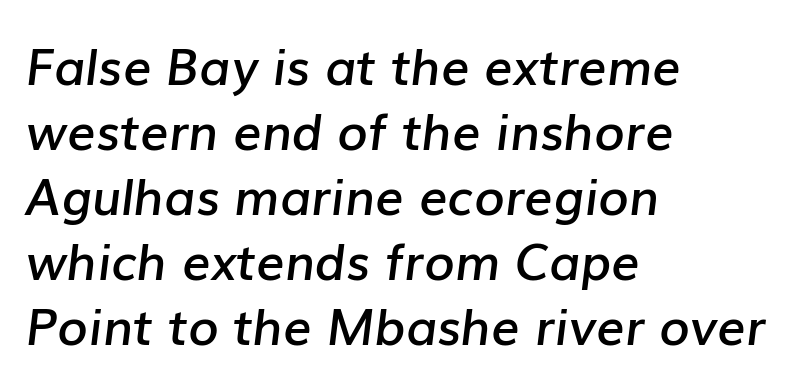
{"italic": "yes", "lean": "right", "slant_degrees": 7, "bold": "semi", "weight": "semibold", "width": "normal", "stroke_contrast": "low", "x_height": "medium", "monospaced": "no", "underline": "no", "align": "left", "line_spacing": "normal", "line_spacing_ratio": 1.3, "letter_spacing": "normal", "letter_spacing_em": 0.0, "glyph_px": 50}
